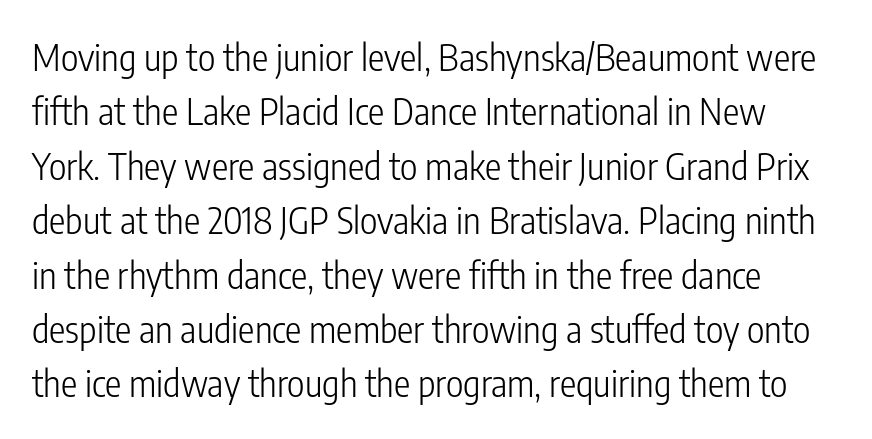
Q: Is the text bold? A: No.
Q: Is the text italic (slanted)? A: No, it is upright.
Q: Is the typeface a serif or a sans-serif typeface? A: Sans-serif.
Q: Is the text underlined? A: No.
Q: Is the spacing between letters normal or unusually wide? A: Normal.
Q: Is the spacing between lines tight, normal or loose? A: Normal.
Q: Width (condensed, normal, or wide)? A: Condensed.
Q: Stroke contrast? A: Low.
Q: x-height? A: Medium.
Q: Monospaced? A: No.
